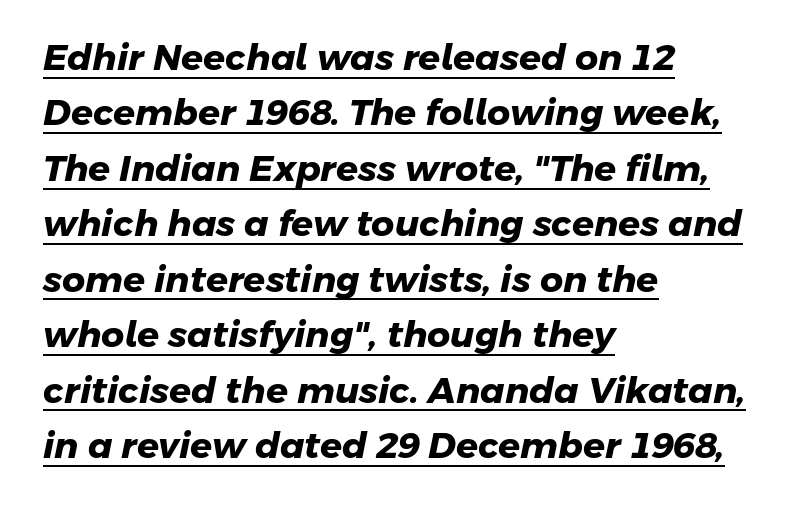
{"serif": "no", "bold": "yes", "weight": "heavy", "width": "normal", "stroke_contrast": "low", "x_height": "medium", "monospaced": "no", "underline": "yes", "align": "left", "line_spacing": "normal", "line_spacing_ratio": 1.54, "letter_spacing": "normal", "letter_spacing_em": 0.0, "glyph_px": 36}
